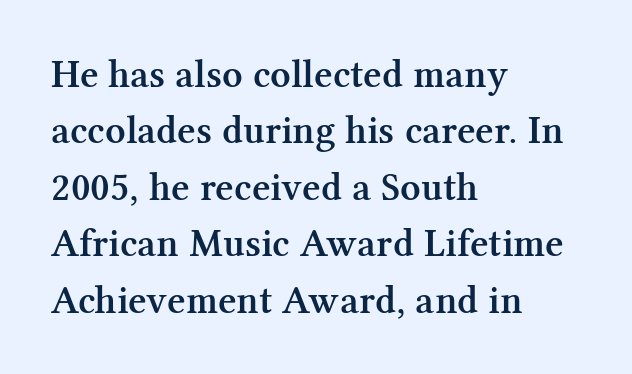
Q: Is the text bold? A: Semi-bold.
Q: Is the text italic (slanted)? A: No, it is upright.
Q: Is the typeface a serif or a sans-serif typeface? A: Serif.
Q: Is the text underlined? A: No.
Q: How is the paragraph aligned? A: Left-aligned.
Q: Is the spacing between letters normal or unusually wide? A: Normal.
Q: Is the spacing between lines tight, normal or loose? A: Normal.
Q: Width (condensed, normal, or wide)? A: Normal.
Q: Stroke contrast? A: Medium.
Q: x-height? A: Medium.
Q: Monospaced? A: No.
